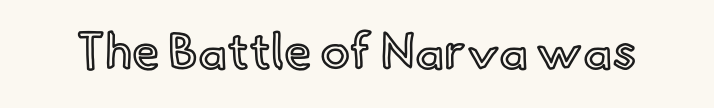
The image shows 50 px text type, upright; set normal letter spacing, not underlined; a small x-height.
